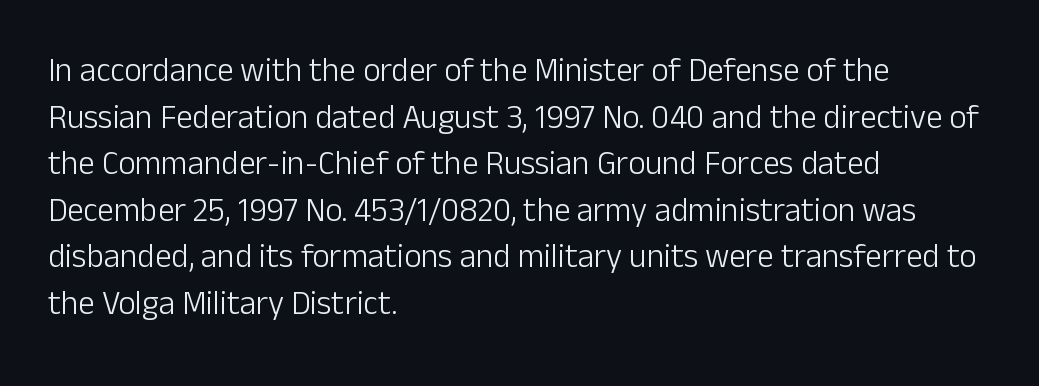
{"serif": "no", "italic": "no", "bold": "no", "weight": "light", "width": "normal", "stroke_contrast": "low", "x_height": "medium", "monospaced": "no", "underline": "no", "align": "left", "line_spacing": "normal", "line_spacing_ratio": 1.41, "letter_spacing": "normal", "letter_spacing_em": 0.0, "glyph_px": 33}
